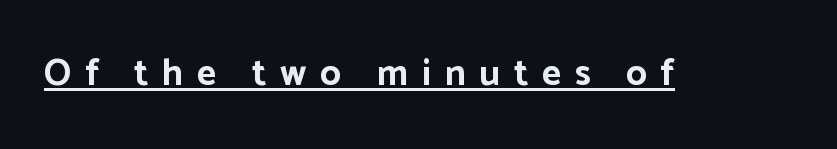
{"serif": "no", "italic": "no", "bold": "yes", "weight": "bold", "width": "normal", "stroke_contrast": "low", "x_height": "medium", "monospaced": "no", "underline": "yes", "letter_spacing": "wide", "letter_spacing_em": 0.37, "glyph_px": 37}
